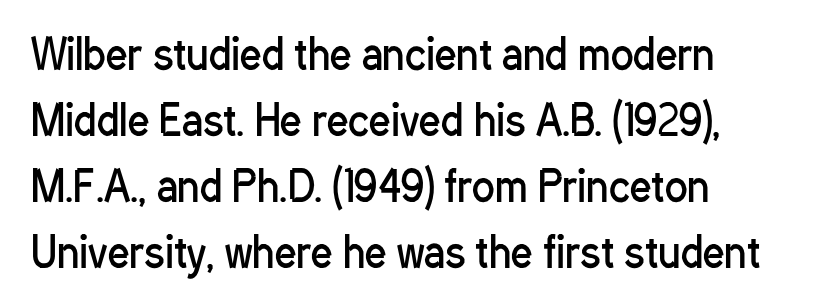
The image shows 42 px regular-weight, condensed sans-serif type, upright; set left-aligned, normal line spacing (1.57x), normal letter spacing, not underlined; low stroke contrast and a medium x-height.
